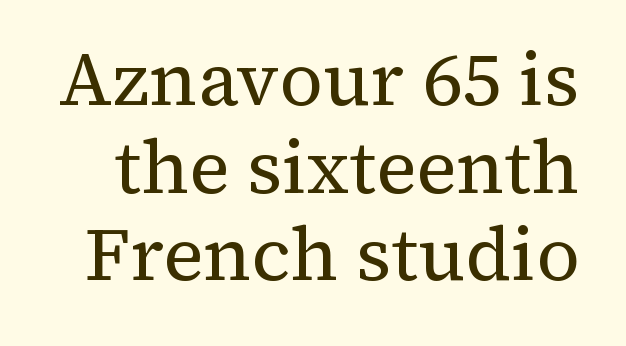
Q: Is the text bold? A: No.
Q: Is the text italic (slanted)? A: No, it is upright.
Q: Is the typeface a serif or a sans-serif typeface? A: Serif.
Q: Is the text underlined? A: No.
Q: Is the spacing between letters normal or unusually wide? A: Normal.
Q: Width (condensed, normal, or wide)? A: Normal.
Q: Stroke contrast? A: Medium.
Q: x-height? A: Medium.
Q: Monospaced? A: No.
